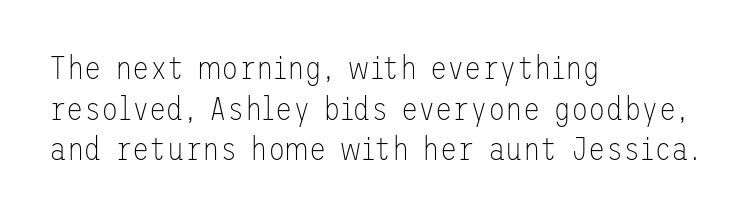
Q: Is the text bold? A: No.
Q: Is the text italic (slanted)? A: No, it is upright.
Q: Is the typeface a serif or a sans-serif typeface? A: Sans-serif.
Q: Is the text underlined? A: No.
Q: How is the paragraph aligned? A: Left-aligned.
Q: Is the spacing between letters normal or unusually wide? A: Normal.
Q: Is the spacing between lines tight, normal or loose? A: Normal.
Q: Width (condensed, normal, or wide)? A: Normal.
Q: Stroke contrast? A: Low.
Q: x-height? A: Medium.
